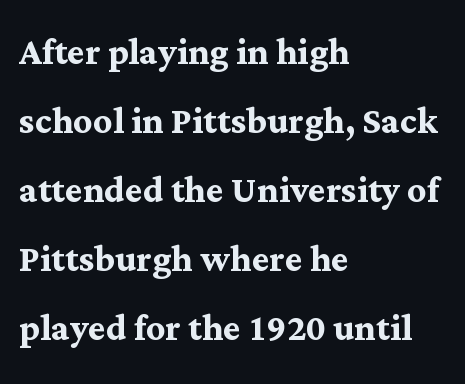
Q: Is the text bold? A: Yes.
Q: Is the text italic (slanted)? A: No, it is upright.
Q: Is the typeface a serif or a sans-serif typeface? A: Serif.
Q: Is the text underlined? A: No.
Q: How is the paragraph aligned? A: Left-aligned.
Q: Is the spacing between letters normal or unusually wide? A: Normal.
Q: Is the spacing between lines tight, normal or loose? A: Normal.
Q: Width (condensed, normal, or wide)? A: Normal.
Q: Stroke contrast? A: Medium.
Q: x-height? A: Medium.
Q: Monospaced? A: No.
